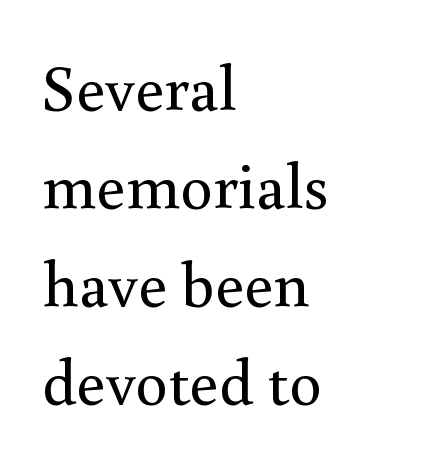
Q: Is the text bold? A: No.
Q: Is the text italic (slanted)? A: No, it is upright.
Q: Is the typeface a serif or a sans-serif typeface? A: Serif.
Q: Is the text underlined? A: No.
Q: How is the paragraph aligned? A: Left-aligned.
Q: Is the spacing between letters normal or unusually wide? A: Normal.
Q: Is the spacing between lines tight, normal or loose? A: Normal.
Q: Width (condensed, normal, or wide)? A: Normal.
Q: x-height? A: Small.
Q: Monospaced? A: No.
